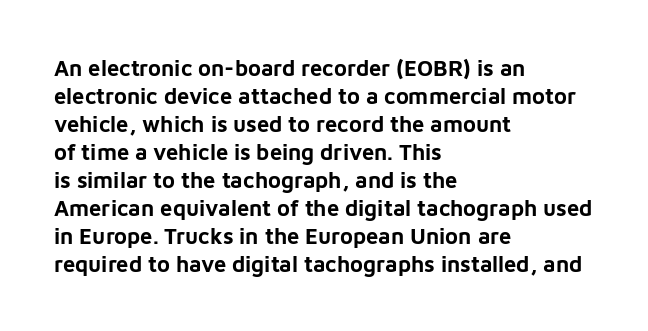
Q: Is the text bold? A: Yes.
Q: Is the text italic (slanted)? A: No, it is upright.
Q: Is the text underlined? A: No.
Q: How is the paragraph aligned? A: Left-aligned.
Q: Is the spacing between letters normal or unusually wide? A: Normal.
Q: Is the spacing between lines tight, normal or loose? A: Normal.
